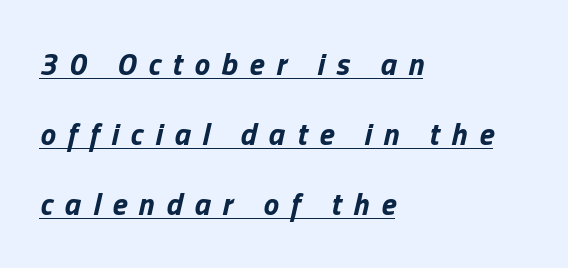
Each line starts at the same left margin while the right side varies. Compared with typical body copy, the letter spacing here is much looser. Heavy-handed strokes throughout: this text is bold. It's the slanting kind of type.
